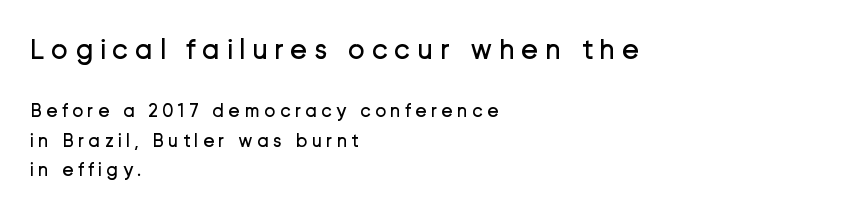
Q: Is the text bold? A: No.
Q: Is the text italic (slanted)? A: No, it is upright.
Q: Is the typeface a serif or a sans-serif typeface? A: Sans-serif.
Q: Is the text underlined? A: No.
Q: How is the paragraph aligned? A: Left-aligned.
Q: Is the spacing between letters normal or unusually wide? A: Unusually wide.
Q: Is the spacing between lines tight, normal or loose? A: Normal.
Q: Which block of text is set in a larger size, the first (top) or the second (bottom)? A: The first (top) one.
Q: Width (condensed, normal, or wide)? A: Normal.
Q: Stroke contrast? A: Low.
Q: x-height? A: Medium.
Q: Monospaced? A: No.
